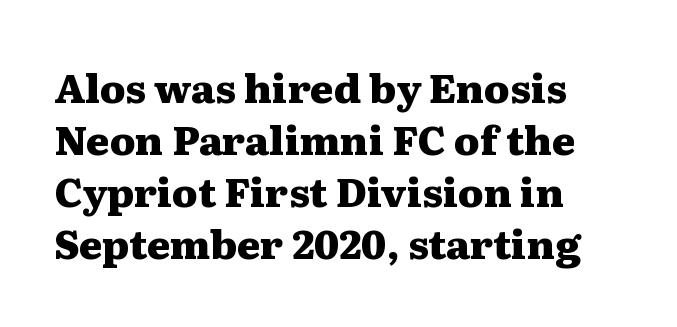
The image shows 40 px heavy, wide serif type, upright; set left-aligned, normal line spacing (1.3x), normal letter spacing, not underlined; medium stroke contrast and a medium x-height.
